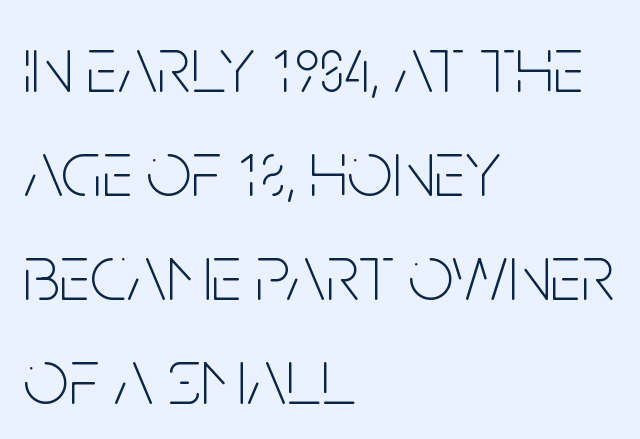
Rule under the text: the space is simply empty. Bold? No — there's no thickening of the strokes. Varying glyph widths throughout — classic text-font behaviour. One-word summary of the alignment: left. How would I describe the line gaps? Plain and ordinary.
